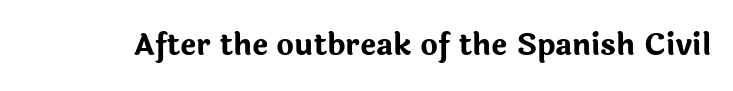
The image shows 30 px bold sans-serif type, upright; set normal letter spacing, not underlined; low stroke contrast and a medium x-height.
